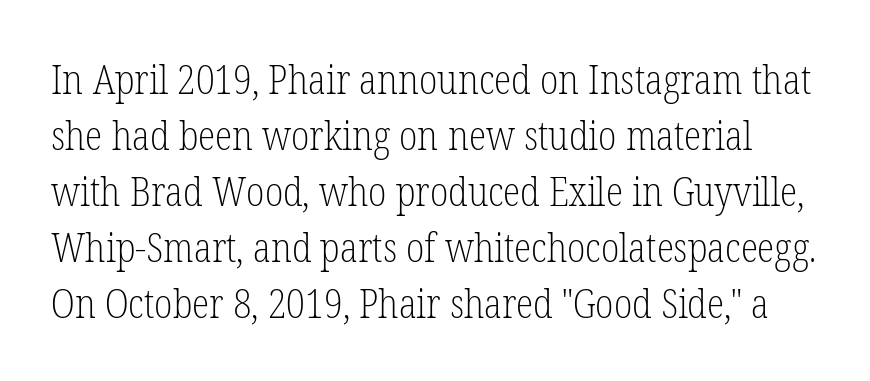
Q: Is the text bold? A: No.
Q: Is the text italic (slanted)? A: No, it is upright.
Q: Is the typeface a serif or a sans-serif typeface? A: Serif.
Q: Is the text underlined? A: No.
Q: Is the spacing between letters normal or unusually wide? A: Normal.
Q: Is the spacing between lines tight, normal or loose? A: Normal.
Q: Width (condensed, normal, or wide)? A: Condensed.
Q: Stroke contrast? A: Low.
Q: x-height? A: Medium.
Q: Monospaced? A: No.
